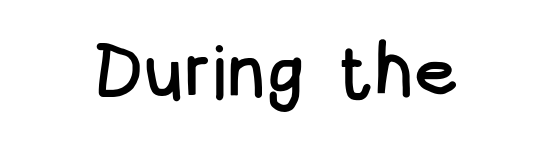
{"serif": "no", "italic": "no", "width": "condensed", "stroke_contrast": "low", "x_height": "large", "monospaced": "no", "underline": "no", "letter_spacing": "normal", "letter_spacing_em": 0.0, "glyph_px": 74}
